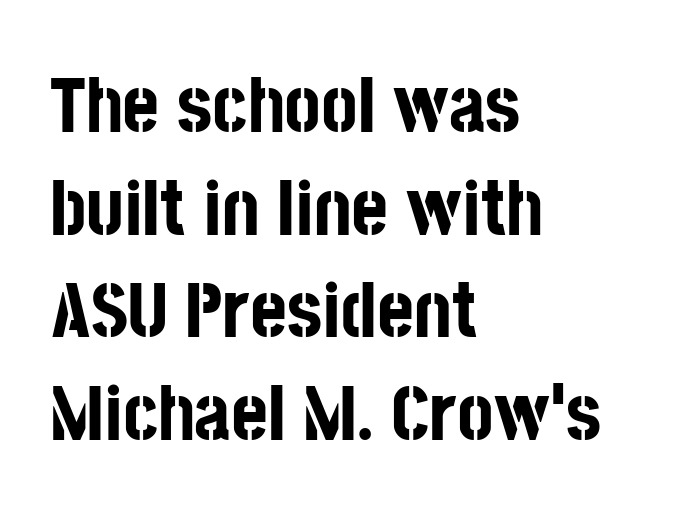
Q: Is the text bold? A: Yes.
Q: Is the text italic (slanted)? A: No, it is upright.
Q: Is the typeface a serif or a sans-serif typeface? A: Sans-serif.
Q: Is the text underlined? A: No.
Q: How is the paragraph aligned? A: Left-aligned.
Q: Is the spacing between letters normal or unusually wide? A: Normal.
Q: Is the spacing between lines tight, normal or loose? A: Normal.
Q: Width (condensed, normal, or wide)? A: Condensed.
Q: Stroke contrast? A: Low.
Q: x-height? A: Large.
Q: Monospaced? A: No.
